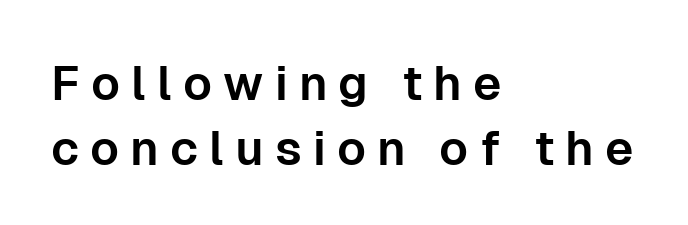
{"serif": "no", "italic": "no", "width": "normal", "stroke_contrast": "low", "x_height": "medium", "monospaced": "no", "underline": "no", "align": "left", "line_spacing": "normal", "line_spacing_ratio": 1.36, "letter_spacing": "wide", "letter_spacing_em": 0.23, "glyph_px": 48}
